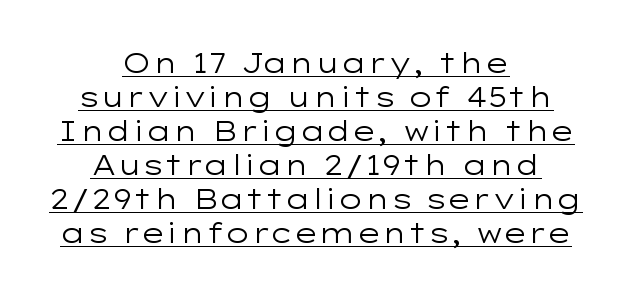
{"italic": "no", "bold": "no", "underline": "yes", "align": "center", "line_spacing": "normal", "line_spacing_ratio": 1.26, "letter_spacing": "normal", "letter_spacing_em": 0.0, "glyph_px": 27}
